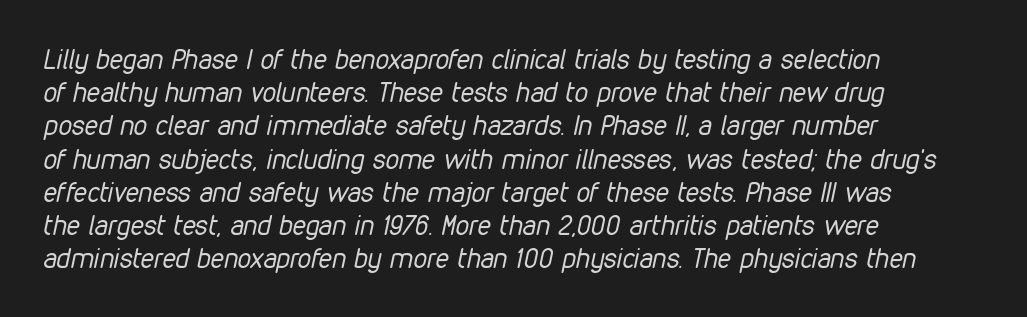
{"italic": "yes", "lean": "right", "slant_degrees": 12, "bold": "no", "underline": "no", "align": "left", "line_spacing_ratio": 1.23, "letter_spacing": "normal", "letter_spacing_em": 0.0, "glyph_px": 27}
